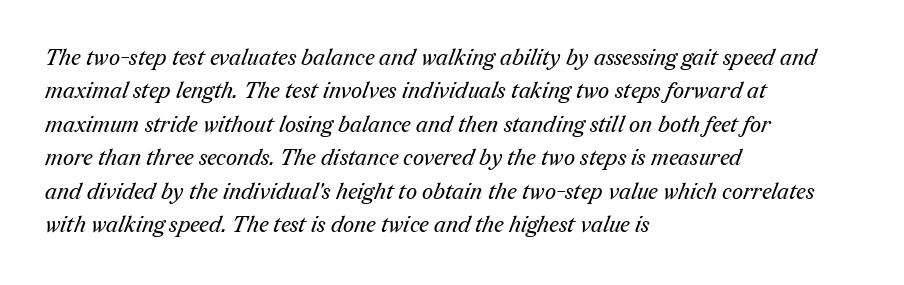
{"bold": "no", "underline": "no", "align": "left", "line_spacing": "normal", "line_spacing_ratio": 1.52, "letter_spacing": "normal", "letter_spacing_em": 0.0, "glyph_px": 22}
